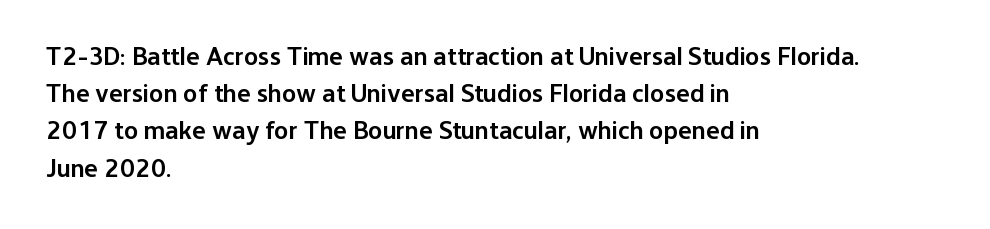
{"italic": "no", "bold": "semi", "underline": "no", "align": "left", "line_spacing": "normal", "line_spacing_ratio": 1.43, "letter_spacing": "normal", "letter_spacing_em": 0.0, "glyph_px": 26}
